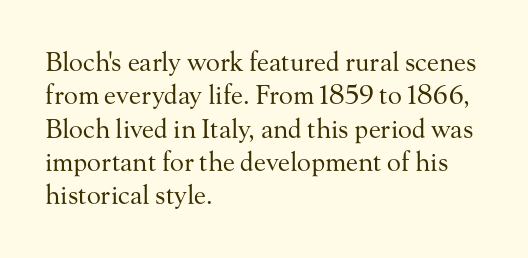
The image shows 26 px text type, upright; set left-aligned, normal line spacing (1.28x), normal letter spacing, not underlined.
